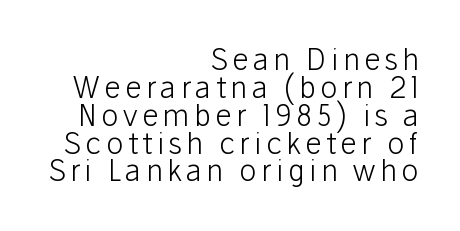
Q: Is the text bold? A: No.
Q: Is the text italic (slanted)? A: No, it is upright.
Q: Is the typeface a serif or a sans-serif typeface? A: Sans-serif.
Q: Is the text underlined? A: No.
Q: How is the paragraph aligned? A: Right-aligned.
Q: Is the spacing between lines tight, normal or loose? A: Tight.
Q: Width (condensed, normal, or wide)? A: Normal.
Q: Stroke contrast? A: Low.
Q: x-height? A: Medium.
Q: Monospaced? A: No.
